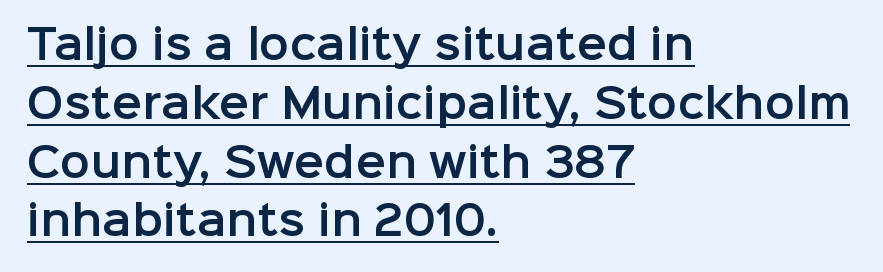
Q: Is the text italic (slanted)? A: No, it is upright.
Q: Is the typeface a serif or a sans-serif typeface? A: Sans-serif.
Q: Is the text underlined? A: Yes.
Q: How is the paragraph aligned? A: Left-aligned.
Q: Is the spacing between letters normal or unusually wide? A: Normal.
Q: Is the spacing between lines tight, normal or loose? A: Normal.
Q: Width (condensed, normal, or wide)? A: Normal.
Q: Stroke contrast? A: Low.
Q: x-height? A: Medium.
Q: Monospaced? A: No.
